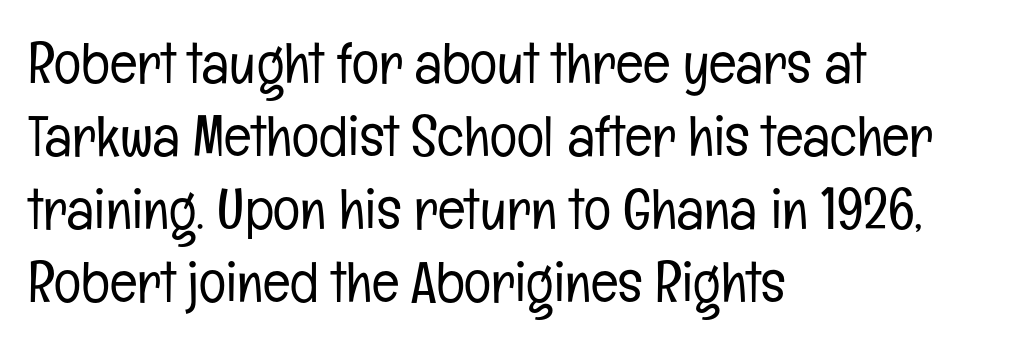
How would I describe the line gaps? Plain and ordinary. Look at the tracking — it's just the regular setting, nothing added. The passage shown is typed in a proportional face where columns would drift. A quiet, ordinary-to-light weight characterises the typeface.
